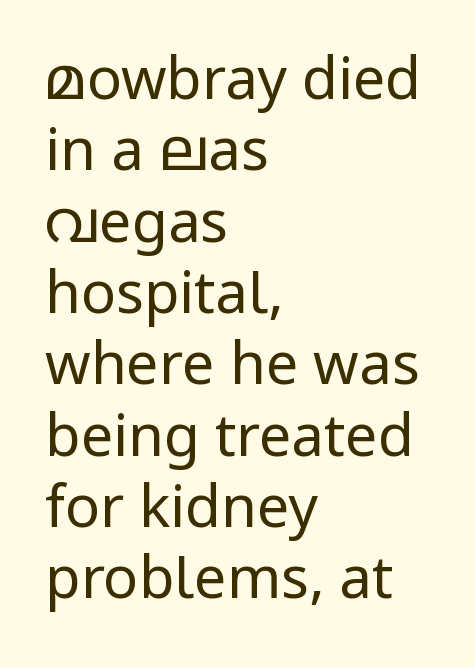
Q: Is the text bold? A: No.
Q: Is the text italic (slanted)? A: No, it is upright.
Q: Is the typeface a serif or a sans-serif typeface? A: Sans-serif.
Q: Is the text underlined? A: No.
Q: How is the paragraph aligned? A: Left-aligned.
Q: Is the spacing between letters normal or unusually wide? A: Normal.
Q: Width (condensed, normal, or wide)? A: Normal.
Q: Stroke contrast? A: Low.
Q: x-height? A: Medium.
Q: Monospaced? A: No.
